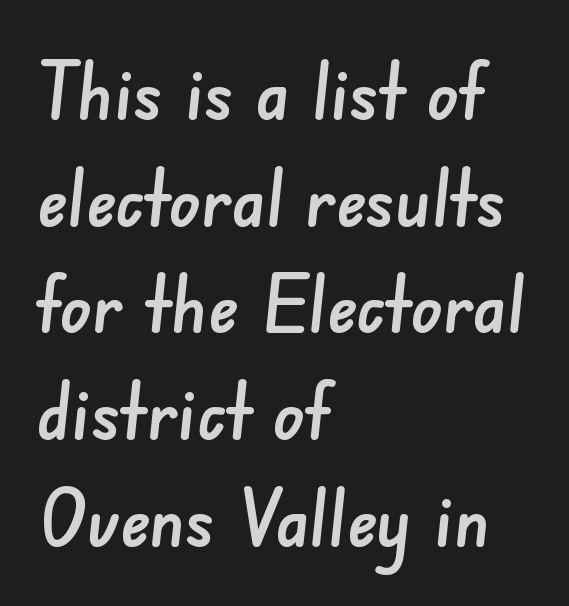
Q: Is the typeface a serif or a sans-serif typeface? A: Sans-serif.
Q: Is the text underlined? A: No.
Q: How is the paragraph aligned? A: Left-aligned.
Q: Is the spacing between letters normal or unusually wide? A: Normal.
Q: Is the spacing between lines tight, normal or loose? A: Normal.
Q: Width (condensed, normal, or wide)? A: Normal.
Q: Stroke contrast? A: Low.
Q: x-height? A: Small.
Q: Monospaced? A: No.
